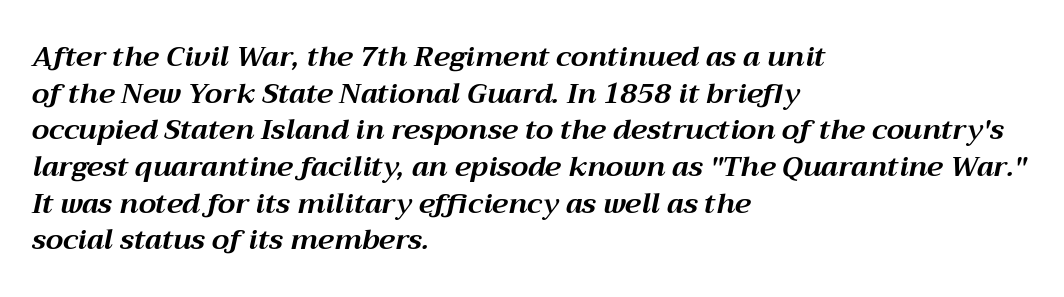
{"italic": "yes", "lean": "right", "slant_degrees": 12, "bold": "yes", "weight": "bold", "width": "normal", "stroke_contrast": "medium", "x_height": "medium", "monospaced": "no", "underline": "no", "align": "left", "line_spacing": "normal", "line_spacing_ratio": 1.31, "letter_spacing": "normal", "letter_spacing_em": 0.0, "glyph_px": 28}
